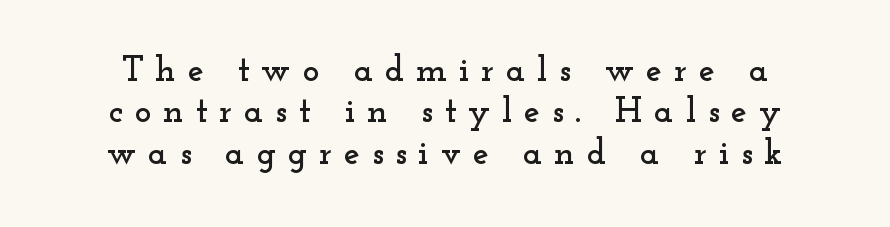
{"serif": "yes", "italic": "no", "width": "wide", "stroke_contrast": "low", "x_height": "small", "monospaced": "no", "underline": "no", "line_spacing": "tight", "line_spacing_ratio": 1.15, "letter_spacing": "wide", "letter_spacing_em": 0.32, "glyph_px": 36}
